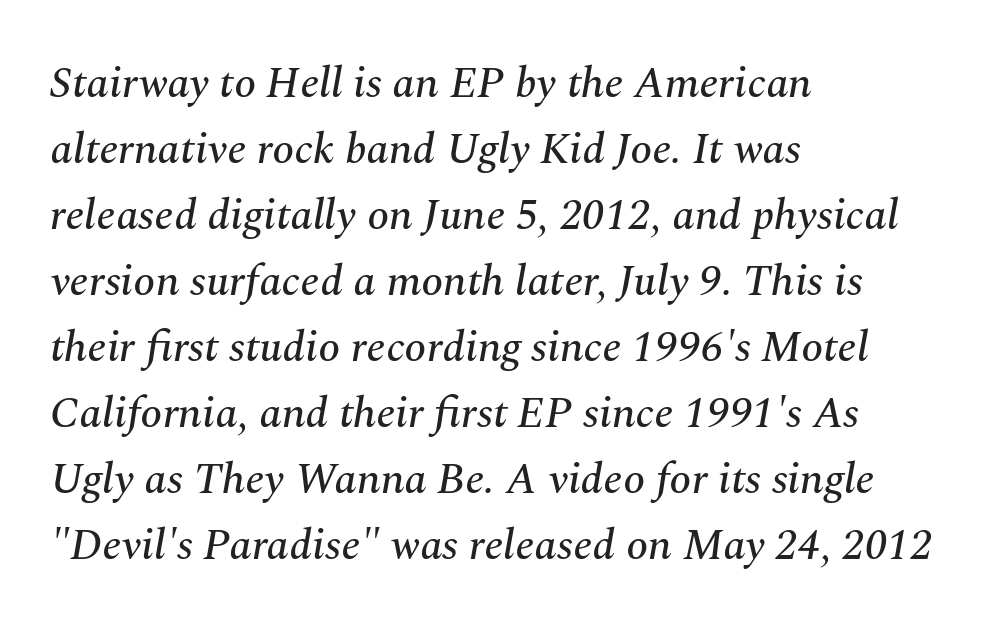
{"serif": "yes", "italic": "yes", "lean": "right", "slant_degrees": 10, "width": "normal", "stroke_contrast": "medium", "x_height": "medium", "monospaced": "no", "underline": "no", "align": "left", "line_spacing": "normal", "line_spacing_ratio": 1.5, "letter_spacing": "normal", "letter_spacing_em": 0.0, "glyph_px": 44}
